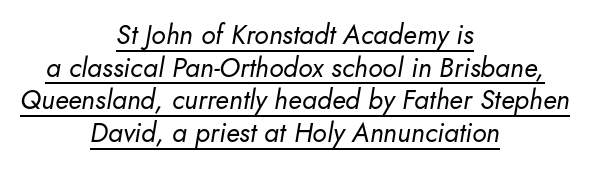
Q: Is the text bold? A: No.
Q: Is the text italic (slanted)? A: Yes, it leans right by about 10 degrees.
Q: Is the text underlined? A: Yes.
Q: How is the paragraph aligned? A: Centered.
Q: Is the spacing between letters normal or unusually wide? A: Normal.
